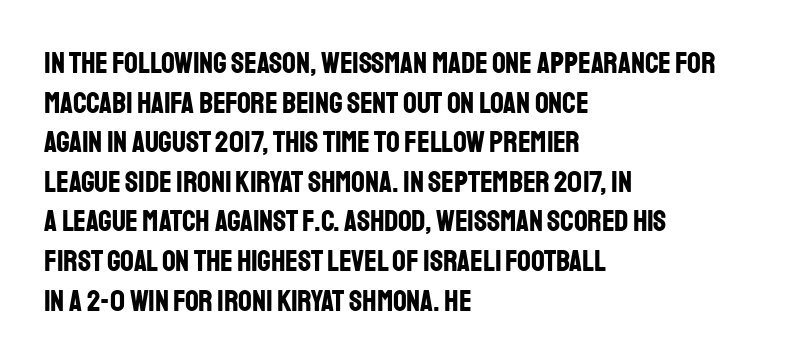
{"serif": "no", "italic": "no", "bold": "yes", "weight": "bold", "width": "condensed", "stroke_contrast": "low", "x_height": "large", "monospaced": "no", "underline": "no", "align": "left", "line_spacing": "normal", "line_spacing_ratio": 1.32, "letter_spacing": "normal", "letter_spacing_em": 0.0, "glyph_px": 30}
